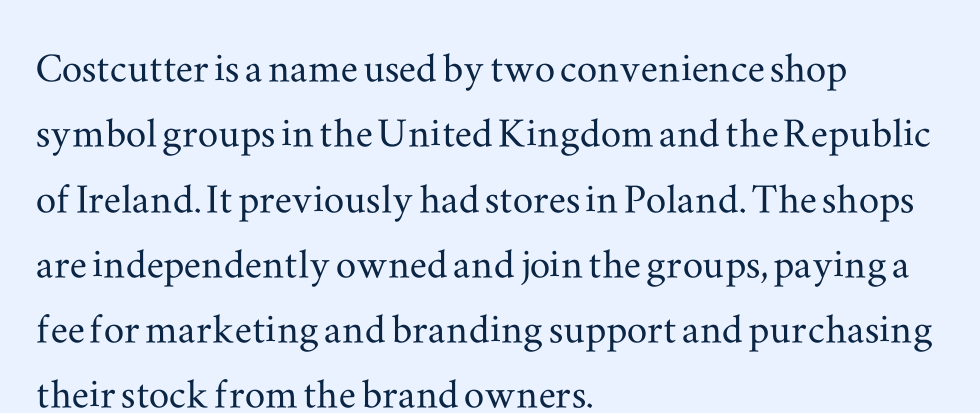
Q: Is the text italic (slanted)? A: No, it is upright.
Q: Is the typeface a serif or a sans-serif typeface? A: Serif.
Q: Is the text underlined? A: No.
Q: How is the paragraph aligned? A: Left-aligned.
Q: Is the spacing between letters normal or unusually wide? A: Normal.
Q: Is the spacing between lines tight, normal or loose? A: Normal.
Q: Width (condensed, normal, or wide)? A: Wide.
Q: Stroke contrast? A: Medium.
Q: x-height? A: Small.
Q: Monospaced? A: No.
